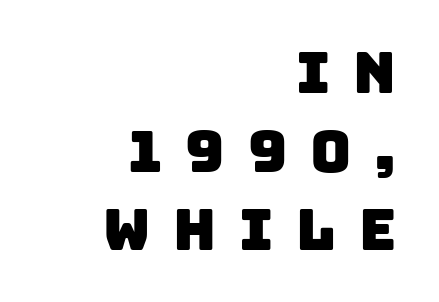
The image shows 57 px sans-serif type; set right-aligned, normal line spacing (1.38x), unusually wide letter spacing (+0.4 em), not underlined; low stroke contrast and a large x-height.
